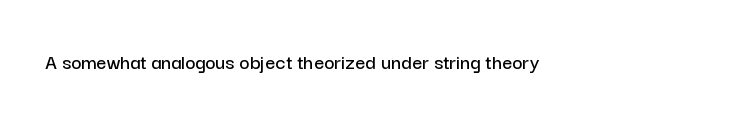
The image shows 22 px text type, upright; set normal letter spacing, not underlined.
